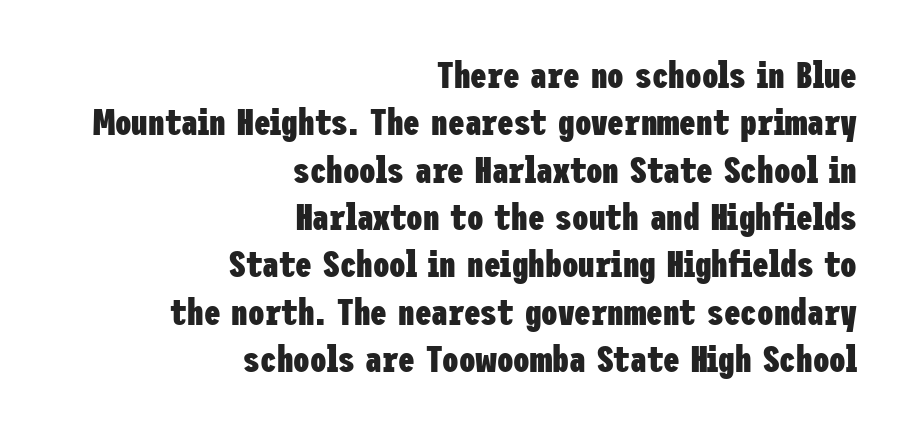
The image shows 37 px heavy, condensed sans-serif type, upright; set right-aligned, normal line spacing (1.28x), normal letter spacing, not underlined; low stroke contrast and a medium x-height.
